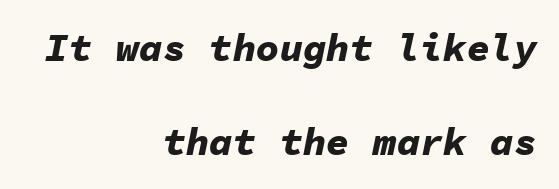
Q: Is the text bold? A: Yes.
Q: Is the text italic (slanted)? A: Yes, it leans right by about 11 degrees.
Q: Is the text underlined? A: No.
Q: How is the paragraph aligned? A: Right-aligned.
Q: Is the spacing between letters normal or unusually wide? A: Normal.
Q: Is the spacing between lines tight, normal or loose? A: Loose.
Q: Width (condensed, normal, or wide)? A: Normal.
Q: Stroke contrast? A: Low.
Q: x-height? A: Medium.
Q: Monospaced? A: Yes.
